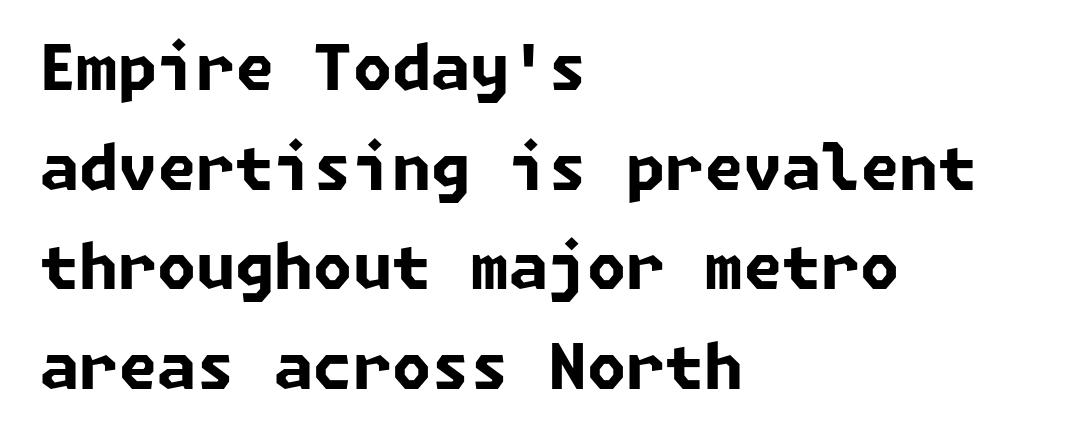
{"serif": "no", "bold": "yes", "weight": "bold", "width": "normal", "stroke_contrast": "low", "x_height": "medium", "underline": "no", "align": "left", "line_spacing": "normal", "line_spacing_ratio": 1.58, "letter_spacing": "normal", "letter_spacing_em": 0.0, "glyph_px": 63}
